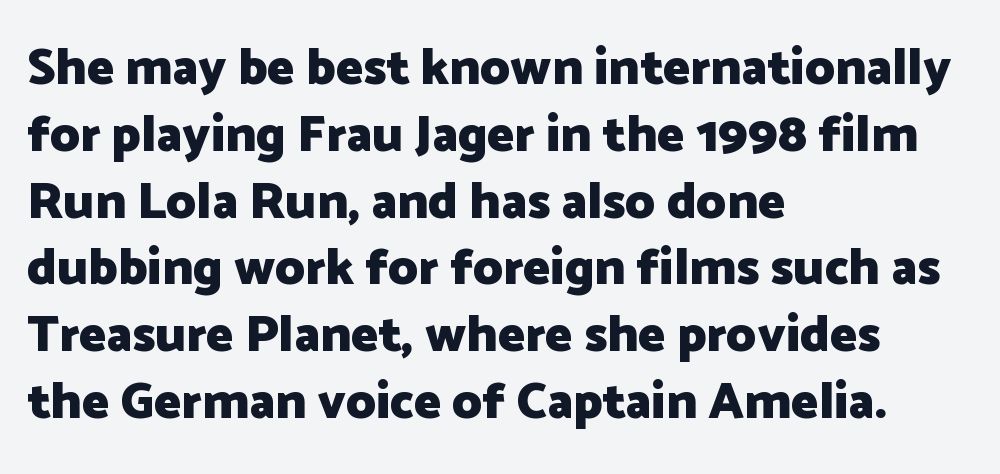
Underlining? Definitely not there. In terms of letterspacing, this is plain default setting. Leftover space on each line is placed entirely after the last word. I'd describe the lettering as bold — thick and assertive. Normally led — the rows are evenly, conventionally spaced. Characters remain perfectly vertical along every line.
